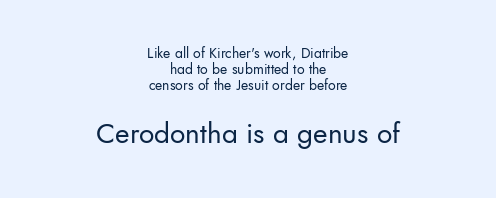
The face used here is rendered with its standard letterfit. Observe the absence of serifs on each vertical stroke in this sample. Proportional: the letters do not fall into vertical columns. The foot of each line stays bare and open. Teacher's note: observe the equal gaps on both sides — that is centered alignment.
